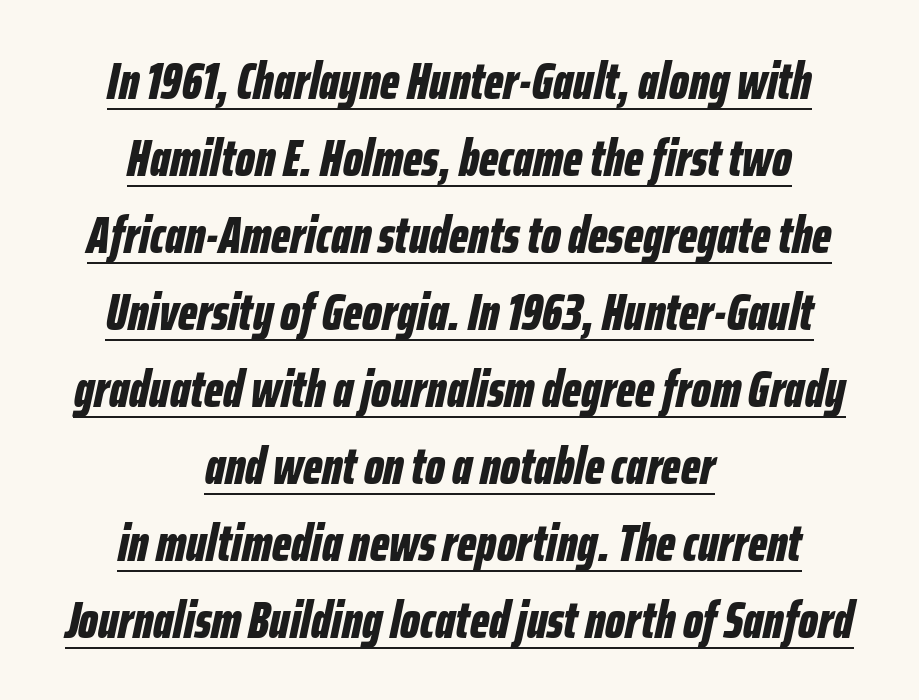
The image shows 52 px bold, condensed type, italic (leaning right); set centered, normal line spacing (1.48x), normal letter spacing, underlined; low stroke contrast and a medium x-height.
